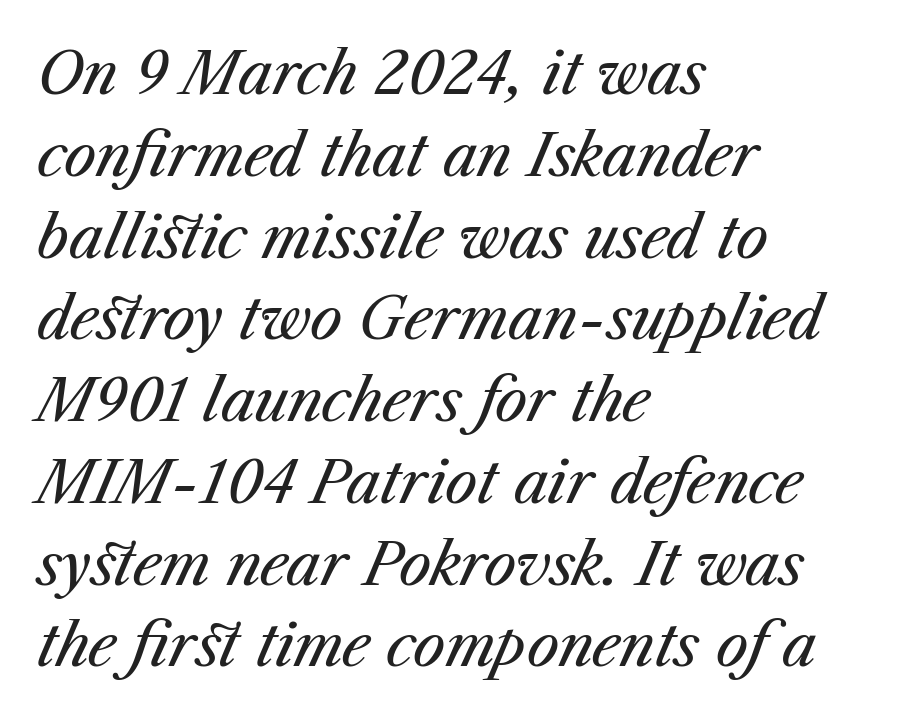
The image shows 58 px regular-weight type, italic (leaning right); set left-aligned, normal line spacing (1.41x), normal letter spacing, not underlined; medium stroke contrast and a medium x-height.
